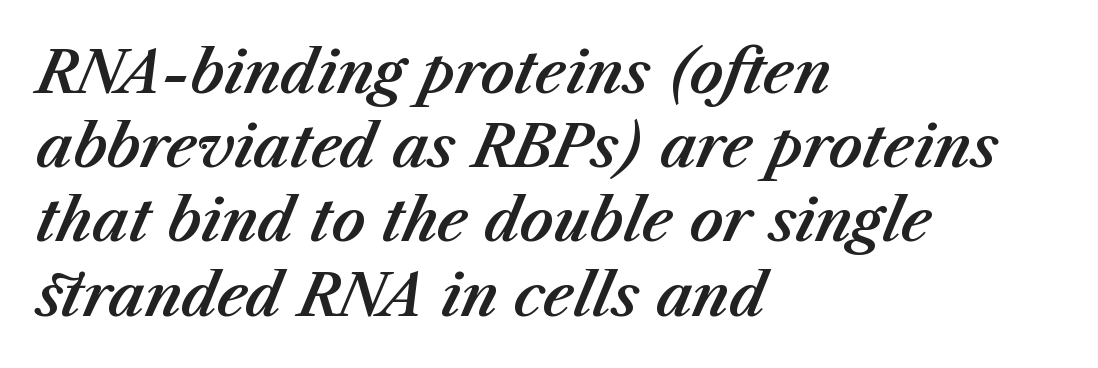
{"italic": "yes", "lean": "right", "slant_degrees": 23, "width": "normal", "stroke_contrast": "medium", "x_height": "medium", "monospaced": "no", "underline": "no", "align": "left", "line_spacing": "normal", "line_spacing_ratio": 1.28, "letter_spacing": "normal", "letter_spacing_em": 0.0, "glyph_px": 58}
